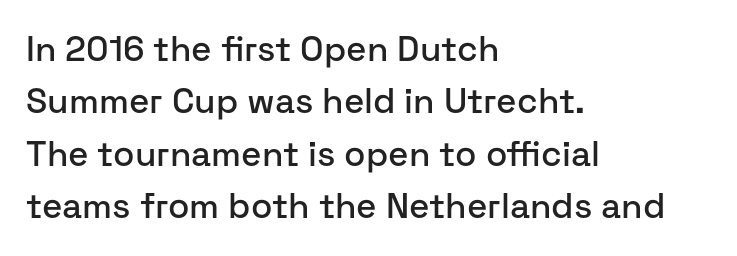
{"serif": "no", "italic": "no", "width": "normal", "stroke_contrast": "low", "x_height": "medium", "monospaced": "no", "underline": "no", "align": "left", "line_spacing": "normal", "line_spacing_ratio": 1.5, "letter_spacing": "normal", "letter_spacing_em": 0.0, "glyph_px": 35}
